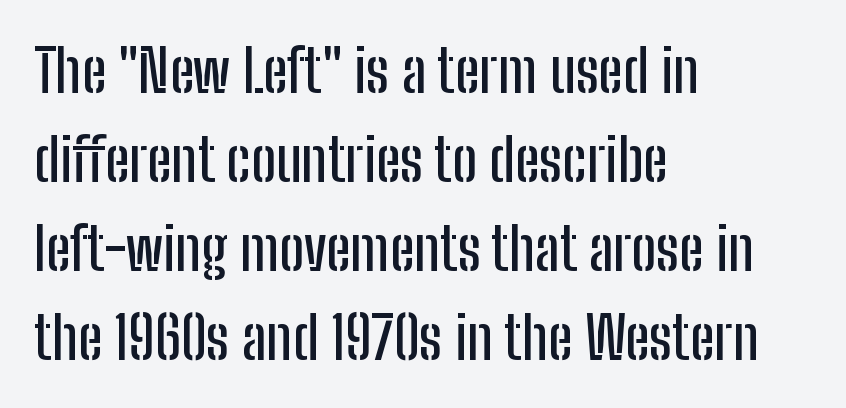
The image shows 59 px condensed sans-serif type, upright; set left-aligned, normal line spacing (1.51x), normal letter spacing, not underlined; low stroke contrast and a medium x-height.
